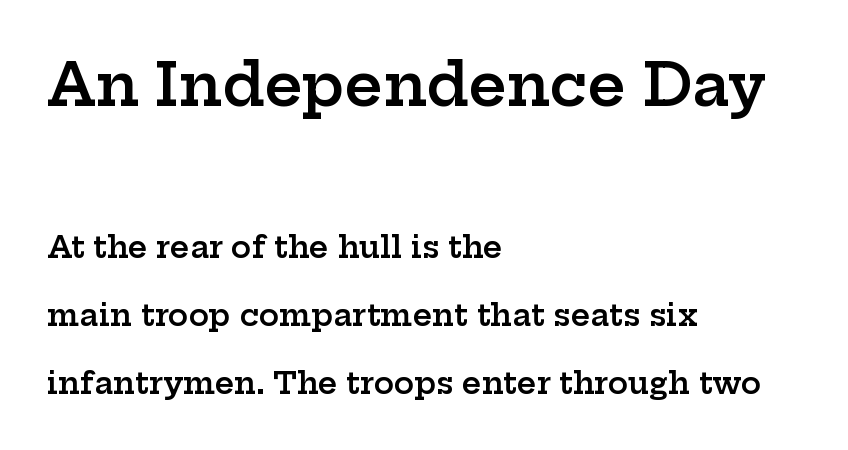
Q: Is the text bold? A: Semi-bold.
Q: Is the text italic (slanted)? A: No, it is upright.
Q: Is the typeface a serif or a sans-serif typeface? A: Serif.
Q: Is the text underlined? A: No.
Q: How is the paragraph aligned? A: Left-aligned.
Q: Is the spacing between letters normal or unusually wide? A: Normal.
Q: Is the spacing between lines tight, normal or loose? A: Loose.
Q: Which block of text is set in a larger size, the first (top) or the second (bottom)? A: The first (top) one.
Q: Width (condensed, normal, or wide)? A: Wide.
Q: Stroke contrast? A: Low.
Q: x-height? A: Medium.
Q: Monospaced? A: No.
